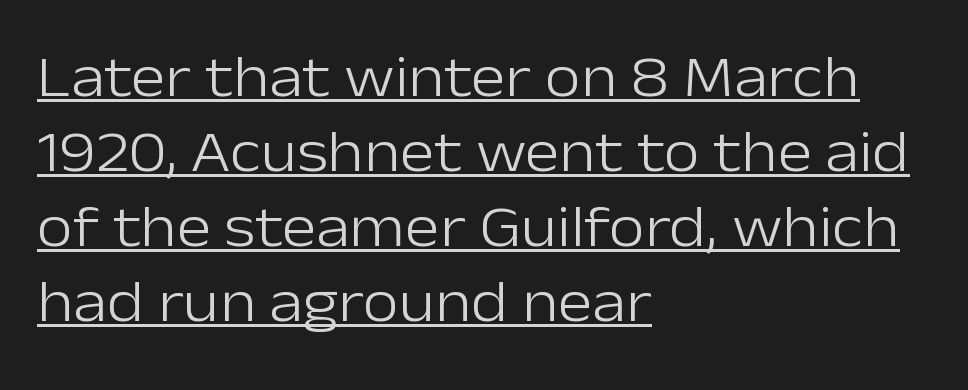
Q: Is the text bold? A: No.
Q: Is the text italic (slanted)? A: No, it is upright.
Q: Is the typeface a serif or a sans-serif typeface? A: Sans-serif.
Q: Is the text underlined? A: Yes.
Q: How is the paragraph aligned? A: Left-aligned.
Q: Is the spacing between letters normal or unusually wide? A: Normal.
Q: Is the spacing between lines tight, normal or loose? A: Normal.
Q: Width (condensed, normal, or wide)? A: Normal.
Q: Stroke contrast? A: Low.
Q: x-height? A: Medium.
Q: Monospaced? A: No.
